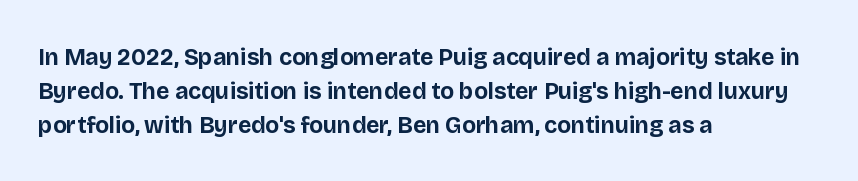
The strip under each line holds only bare page. How are the letters spaced? Ordinarily, with no added tracking. Line spacing here is normal. This rendering uses left alignment, leaving the right contour irregular. When letters stand straight like this, we call the style roman or upright. The rendering uses a bold face; every stroke is thick and dark.
